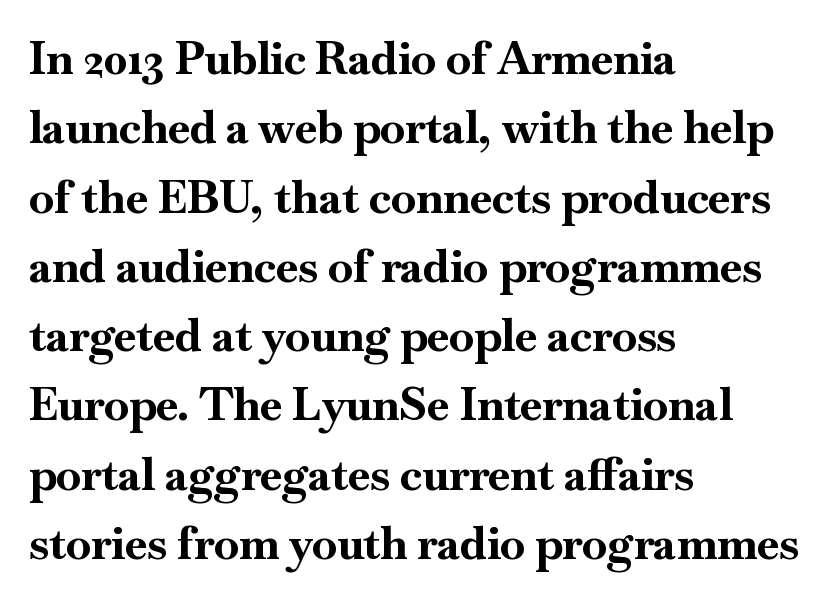
{"serif": "yes", "italic": "no", "bold": "yes", "weight": "bold", "width": "normal", "stroke_contrast": "high", "x_height": "small", "monospaced": "no", "underline": "no", "align": "left", "line_spacing": "normal", "line_spacing_ratio": 1.54, "letter_spacing": "normal", "letter_spacing_em": 0.0, "glyph_px": 45}
